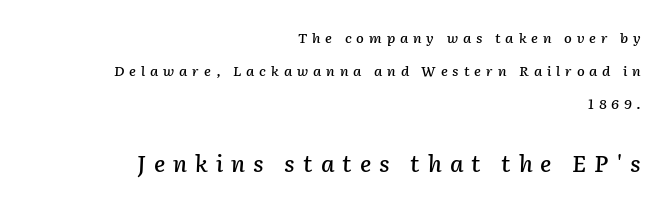
{"italic": "yes", "lean": "right", "slant_degrees": 2, "underline": "no", "align": "right", "line_spacing": "loose", "line_spacing_ratio": 2.37, "letter_spacing": "wide", "letter_spacing_em": 0.35, "larger_block": "second", "size_ratio": 1.64, "glyph_px": 23}
